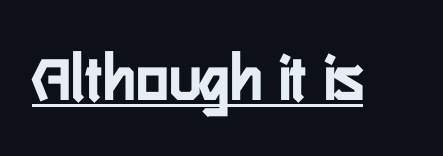
{"serif": "no", "italic": "no", "width": "condensed", "stroke_contrast": "low", "x_height": "medium", "monospaced": "no", "underline": "yes", "letter_spacing": "normal", "letter_spacing_em": 0.0, "glyph_px": 68}
